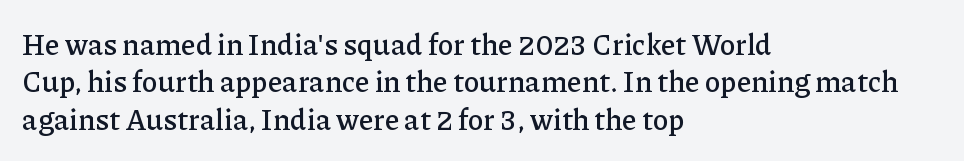
The image shows 29 px serif type, upright; set left-aligned, normal line spacing (1.29x), normal letter spacing, not underlined; low stroke contrast and a medium x-height.
